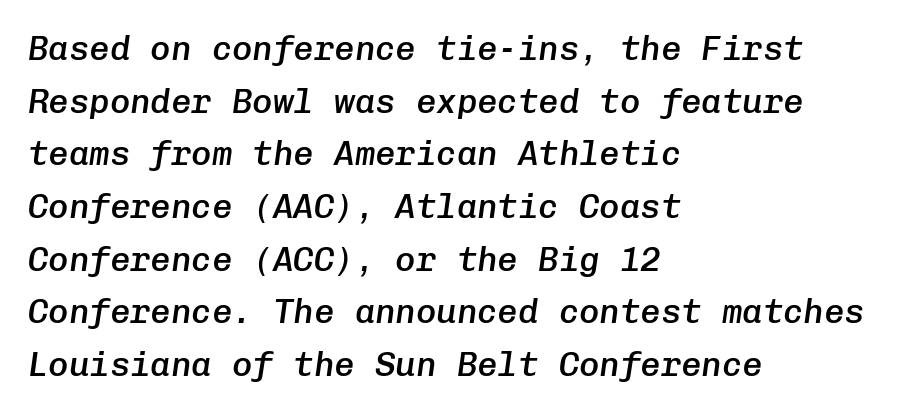
Q: Is the text bold? A: Semi-bold.
Q: Is the text italic (slanted)? A: Yes, it leans right by about 8 degrees.
Q: Is the text underlined? A: No.
Q: How is the paragraph aligned? A: Left-aligned.
Q: Is the spacing between letters normal or unusually wide? A: Normal.
Q: Is the spacing between lines tight, normal or loose? A: Normal.
Q: Width (condensed, normal, or wide)? A: Normal.
Q: Stroke contrast? A: Low.
Q: x-height? A: Medium.
Q: Monospaced? A: Yes.
